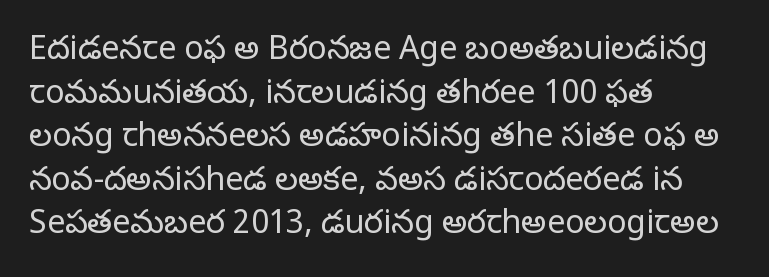
{"serif": "yes", "italic": "no", "bold": "no", "weight": "regular", "width": "normal", "stroke_contrast": "low", "x_height": "large", "monospaced": "no", "underline": "no", "align": "left", "line_spacing": "normal", "line_spacing_ratio": 1.36, "letter_spacing": "normal", "letter_spacing_em": 0.0, "glyph_px": 32}
